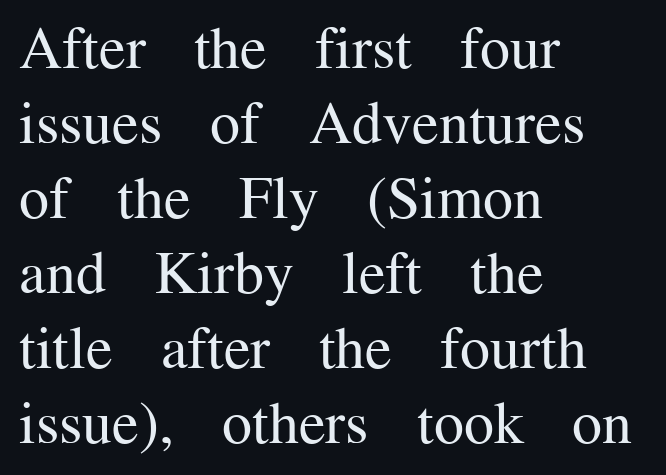
The face used here is proportionally spaced, like ordinary book or web type. No extra ink here — the face is not bold. Words float on clear page, feet unadorned. Standard letterfit; no display-style spreading of the glyphs.
